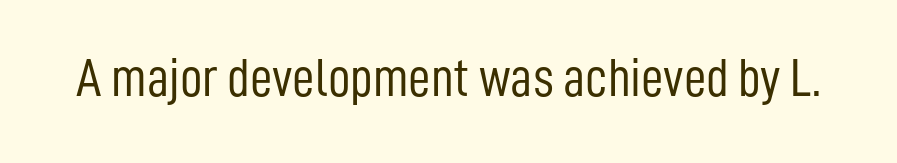
{"serif": "no", "italic": "no", "bold": "no", "weight": "light", "width": "condensed", "stroke_contrast": "low", "x_height": "medium", "monospaced": "no", "underline": "no", "letter_spacing": "normal", "letter_spacing_em": 0.0, "glyph_px": 55}
